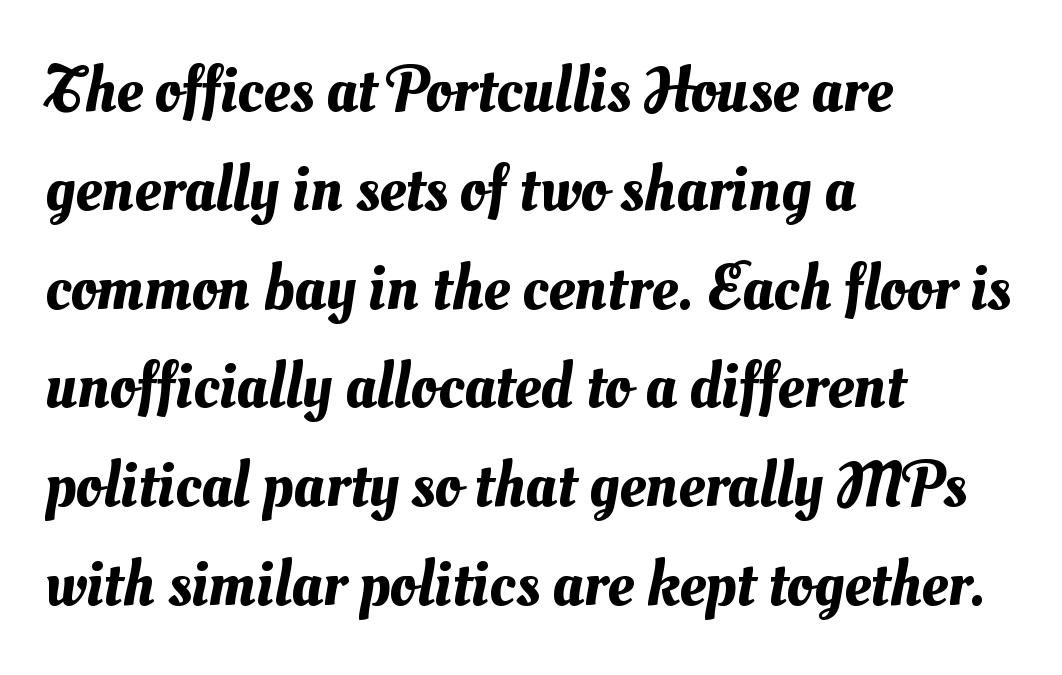
{"width": "normal", "stroke_contrast": "medium", "x_height": "small", "monospaced": "no", "underline": "no", "align": "left", "line_spacing": "normal", "line_spacing_ratio": 1.52, "letter_spacing": "normal", "letter_spacing_em": 0.0, "glyph_px": 65}
